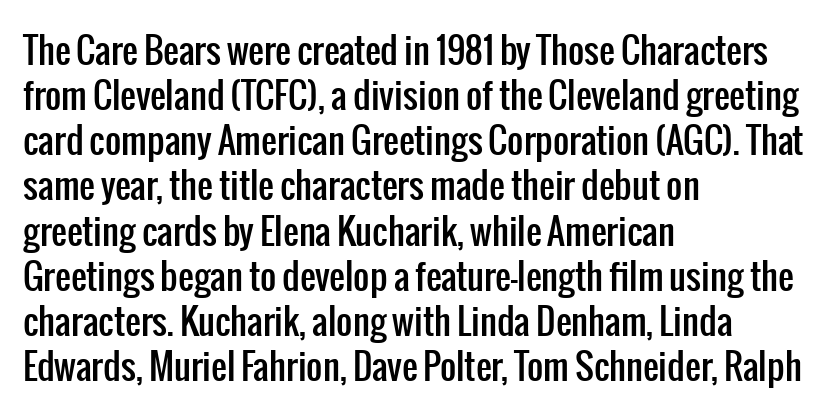
The image shows 35 px condensed sans-serif type, upright; set left-aligned, normal line spacing (1.29x), normal letter spacing, not underlined; low stroke contrast and a medium x-height.
